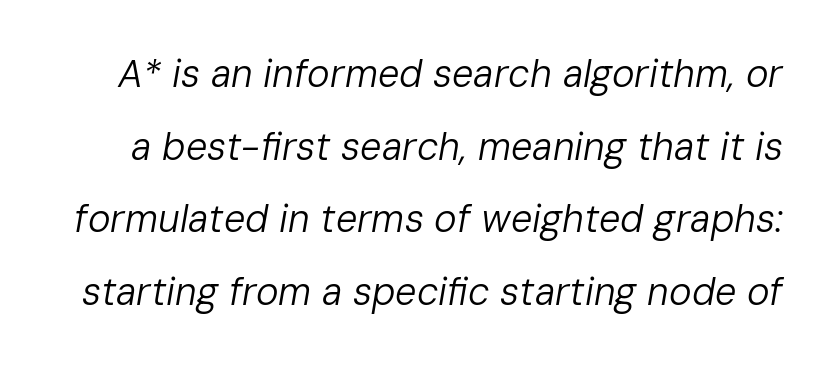
The image shows 38 px regular-weight type, italic (leaning right); set loose line spacing (1.91x), normal letter spacing, not underlined; low stroke contrast and a medium x-height.
